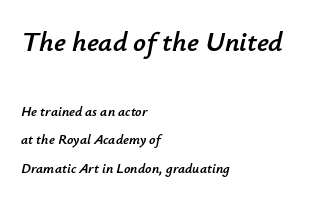
Leftover space on each line is placed entirely after the last word. Here the glyphs are tracked normally, forming tight word shapes. The passage shown leans; its letterforms are oblique. This sample has the flowing, uneven cadence of proportional lettering.
